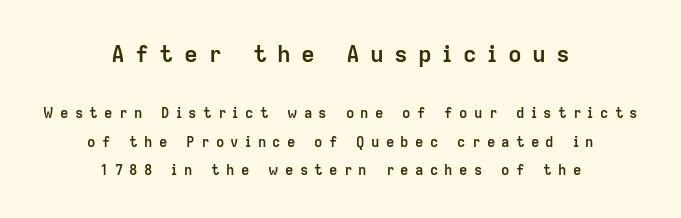
{"italic": "no", "bold": "yes", "underline": "no", "align": "center", "line_spacing": "loose", "line_spacing_ratio": 2.03, "letter_spacing": "wide", "letter_spacing_em": 0.45, "larger_block": "first", "size_ratio": 1.64, "glyph_px": 23}
